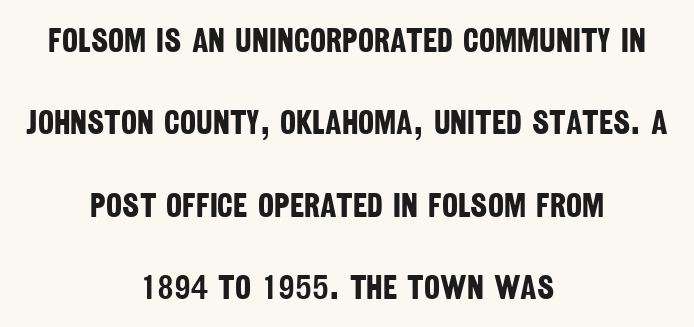
{"serif": "no", "bold": "yes", "weight": "bold", "width": "condensed", "stroke_contrast": "low", "x_height": "large", "monospaced": "no", "underline": "no", "align": "center", "line_spacing": "loose", "line_spacing_ratio": 2.42, "letter_spacing": "normal", "letter_spacing_em": 0.0, "glyph_px": 34}
